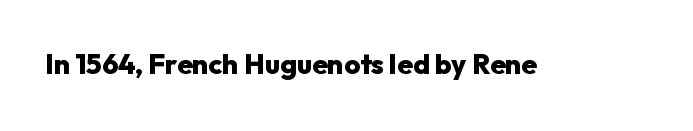
{"serif": "no", "italic": "no", "bold": "yes", "weight": "heavy", "width": "normal", "stroke_contrast": "low", "x_height": "medium", "monospaced": "no", "underline": "no", "letter_spacing": "normal", "letter_spacing_em": 0.0, "glyph_px": 28}
